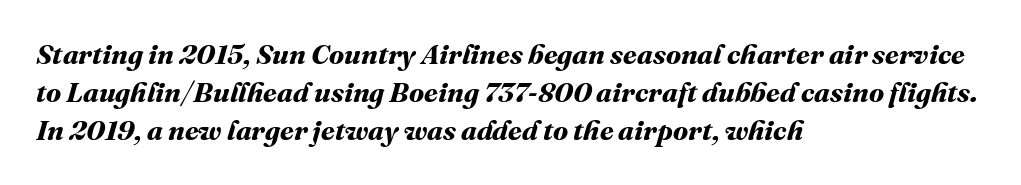
{"bold": "yes", "weight": "bold", "width": "normal", "stroke_contrast": "medium", "x_height": "medium", "monospaced": "no", "underline": "no", "align": "left", "line_spacing": "normal", "line_spacing_ratio": 1.36, "letter_spacing": "normal", "letter_spacing_em": 0.0, "glyph_px": 28}
